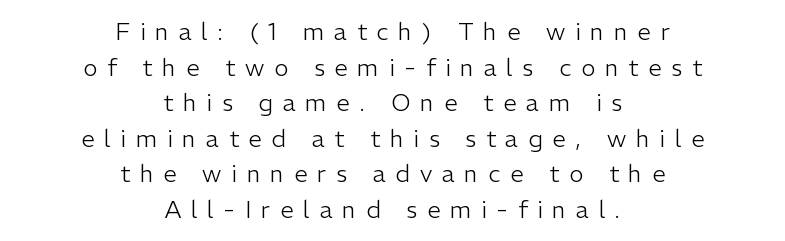
Q: Is the text bold? A: No.
Q: Is the text italic (slanted)? A: No, it is upright.
Q: Is the text underlined? A: No.
Q: How is the paragraph aligned? A: Centered.
Q: Is the spacing between letters normal or unusually wide? A: Unusually wide.
Q: Is the spacing between lines tight, normal or loose? A: Normal.
